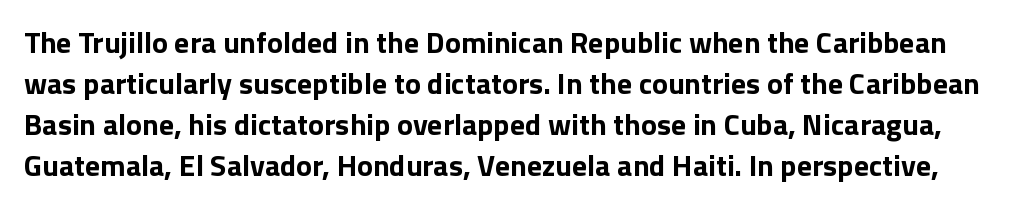
The image shows 30 px bold sans-serif type, upright; set normal line spacing (1.37x), normal letter spacing, not underlined; low stroke contrast and a medium x-height.
